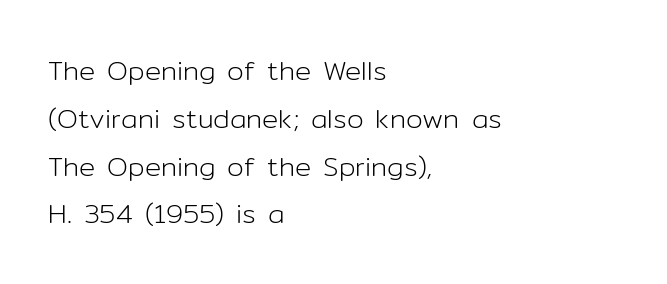
The horizontal fit of the characters is conventional and even. Descenders hang freely into open space. The lettering holds an erect, upright posture throughout. The rag falls on the right side of this text block.
